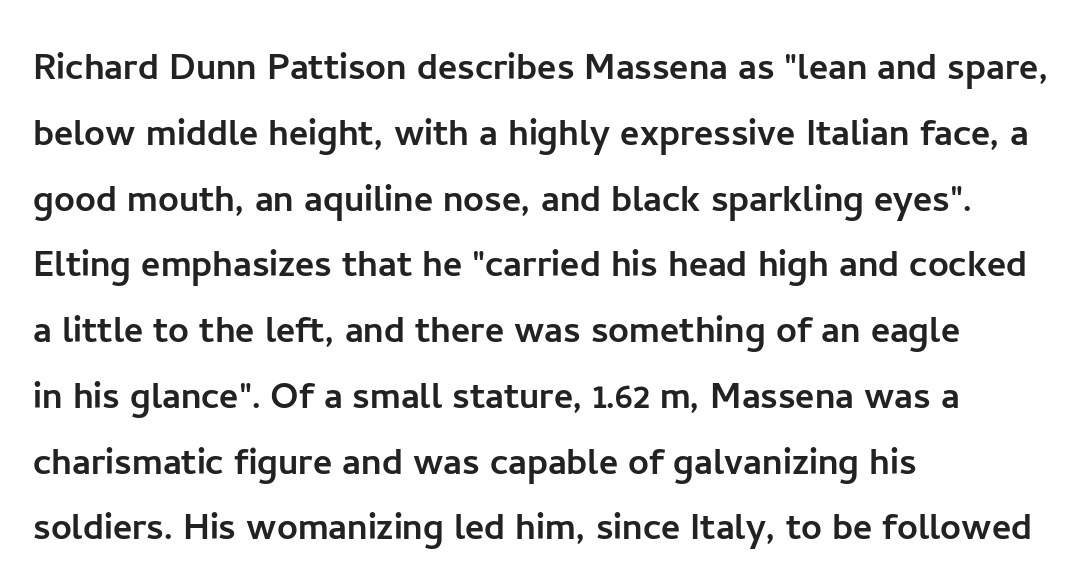
Q: Is the text italic (slanted)? A: No, it is upright.
Q: Is the typeface a serif or a sans-serif typeface? A: Sans-serif.
Q: Is the text underlined? A: No.
Q: How is the paragraph aligned? A: Left-aligned.
Q: Is the spacing between letters normal or unusually wide? A: Normal.
Q: Is the spacing between lines tight, normal or loose? A: Normal.
Q: Width (condensed, normal, or wide)? A: Normal.
Q: Stroke contrast? A: Low.
Q: x-height? A: Medium.
Q: Monospaced? A: No.
